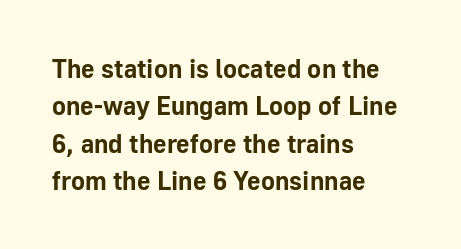
{"italic": "no", "bold": "yes", "underline": "no", "align": "left", "line_spacing": "normal", "line_spacing_ratio": 1.44, "letter_spacing": "normal", "letter_spacing_em": 0.0, "glyph_px": 26}
